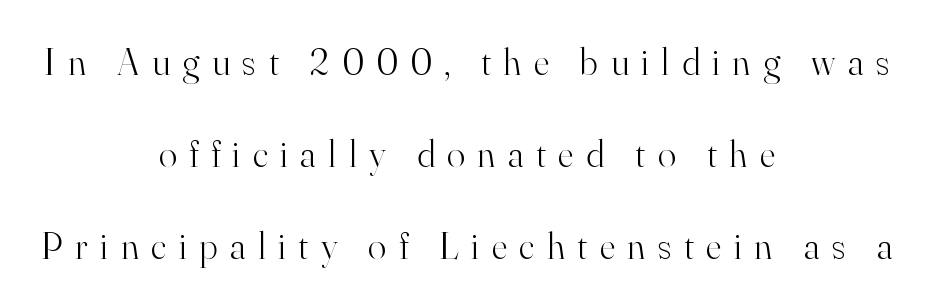
{"serif": "yes", "italic": "no", "bold": "no", "weight": "light", "width": "normal", "stroke_contrast": "high", "x_height": "small", "monospaced": "no", "underline": "no", "align": "center", "line_spacing": "loose", "line_spacing_ratio": 2.42, "letter_spacing": "wide", "letter_spacing_em": 0.33, "glyph_px": 38}
